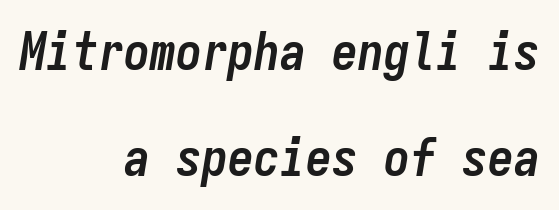
The image shows 52 px semibold, condensed type, italic (leaning right), monospaced; set right-aligned, loose line spacing (2.03x), normal letter spacing, not underlined; low stroke contrast and a medium x-height.
